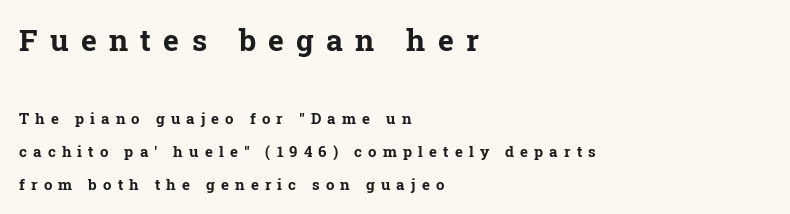
Letterform terminals end in serifs throughout the passage. Underlining? Definitely not there. Reading down the column, the eye jumps a long way to each next line. Pretty heavy lettering here — definitely bold. Spacing verdict: proportional, widths tailored to each character.
